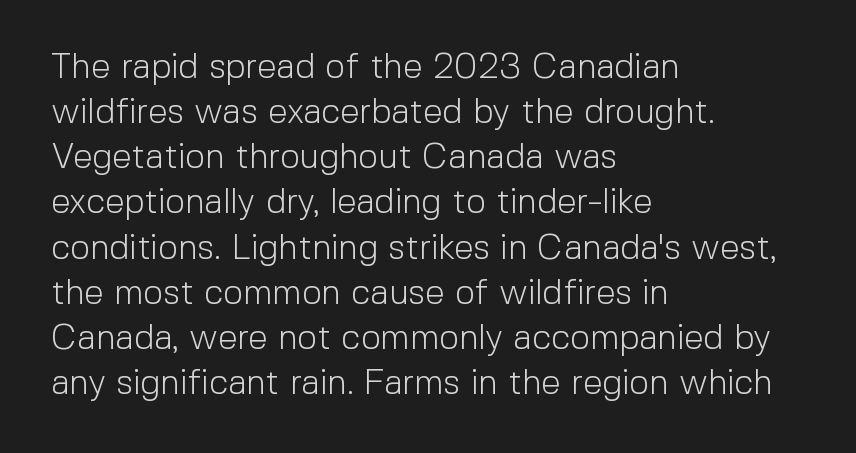
Ascenders rise straight up at ninety degrees. Has an underline been added? It has not. Proportional: the letters do not fall into vertical columns. Is the stroke heavy? The answer is a plain regular-or-lighter. Alignment: flush left. Here the glyphs are tracked normally, forming tight word shapes.
